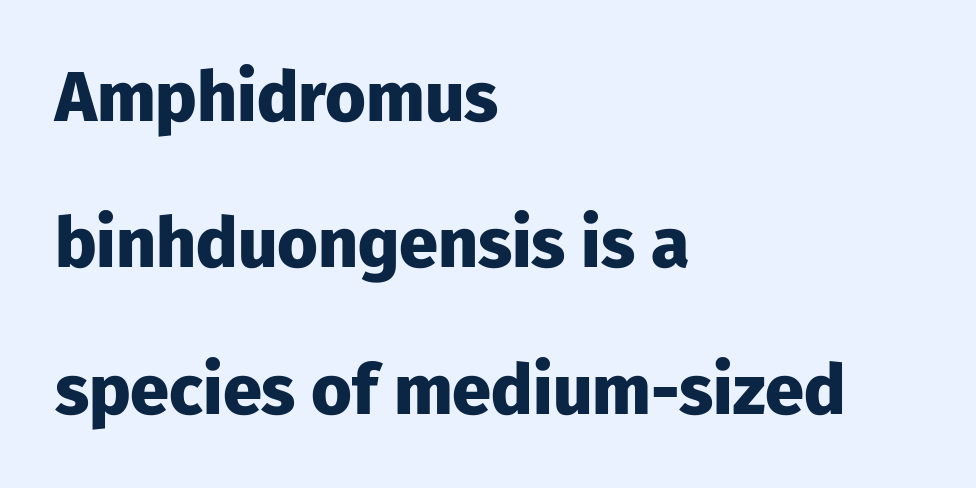
The image shows 70 px heavy sans-serif type, upright; set left-aligned, loose line spacing (2.09x), normal letter spacing, not underlined; low stroke contrast and a medium x-height.
